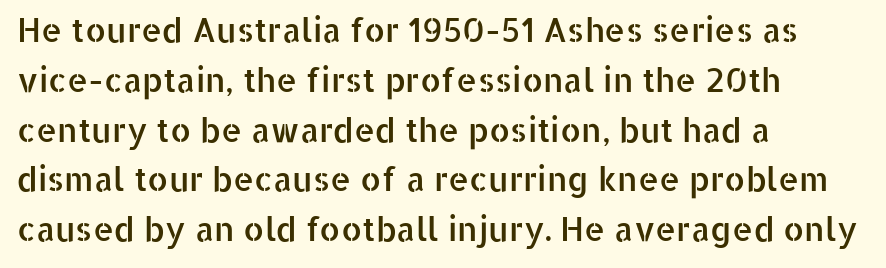
{"serif": "no", "italic": "no", "width": "normal", "stroke_contrast": "low", "x_height": "medium", "monospaced": "no", "underline": "no", "align": "left", "line_spacing": "normal", "line_spacing_ratio": 1.51, "letter_spacing": "normal", "letter_spacing_em": 0.0, "glyph_px": 33}
